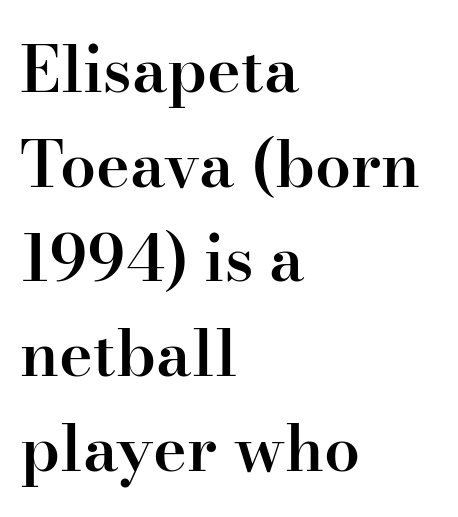
The string is rendered with underlining switched off. Is there much room between lines? A standard amount, neither cramped nor airy. In terms of weight, the rendering is demibold, just under bold. These lines stack with their left ends in a neat column. The passage shown is typeset with a serif family. You could not count columns in this text — the font is proportionally spaced.
